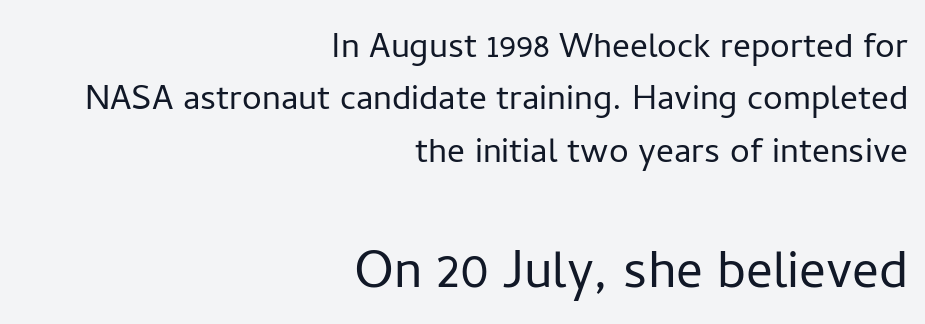
{"serif": "no", "italic": "no", "bold": "no", "weight": "light", "width": "normal", "stroke_contrast": "low", "x_height": "medium", "monospaced": "no", "underline": "no", "align": "right", "line_spacing_ratio": 1.19, "letter_spacing": "normal", "letter_spacing_em": 0.0, "larger_block": "second", "size_ratio": 1.5, "glyph_px": 66}
